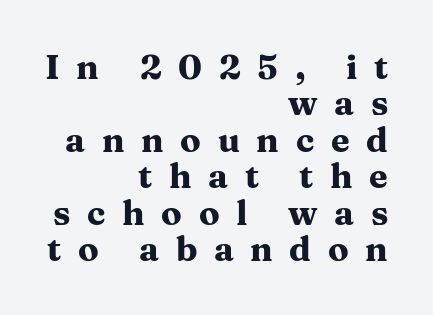
{"serif": "yes", "italic": "no", "bold": "yes", "weight": "heavy", "width": "wide", "stroke_contrast": "medium", "x_height": "medium", "monospaced": "no", "underline": "no", "align": "right", "line_spacing": "tight", "line_spacing_ratio": 1.07, "letter_spacing": "wide", "letter_spacing_em": 0.49, "glyph_px": 34}
